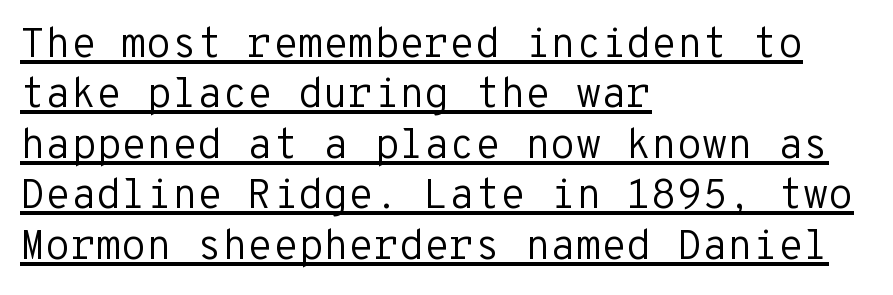
This sample is left-justified, so line endings fall wherever the words run out. Font category for this specimen: sans-serif. Underlined type. Quick note: not italic, upright. Bold? No — there's no thickening of the strokes. Standard letterfit; no display-style spreading of the glyphs.
